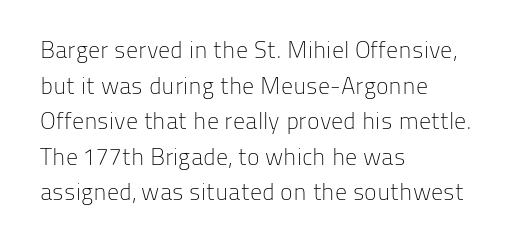
{"italic": "no", "bold": "no", "underline": "no", "align": "left", "line_spacing": "normal", "line_spacing_ratio": 1.48, "letter_spacing": "normal", "letter_spacing_em": 0.0, "glyph_px": 24}
